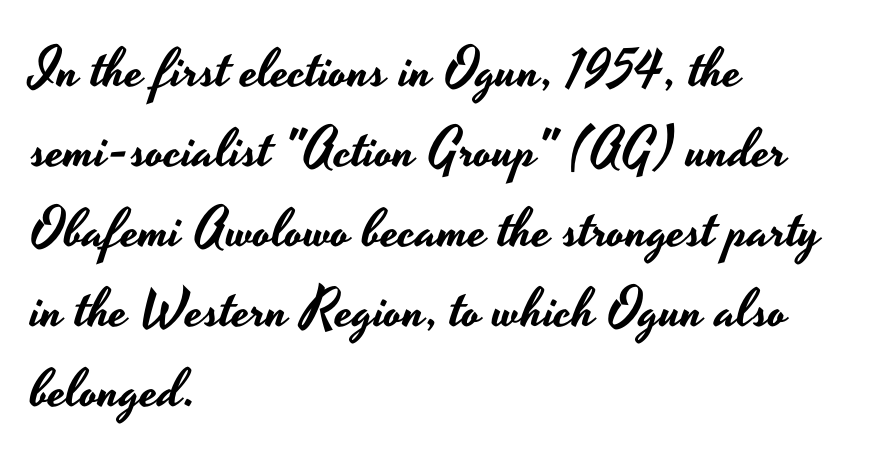
{"serif": "no", "width": "wide", "stroke_contrast": "low", "x_height": "small", "monospaced": "no", "underline": "no", "align": "left", "line_spacing": "normal", "line_spacing_ratio": 1.48, "letter_spacing": "normal", "letter_spacing_em": 0.0, "glyph_px": 54}
